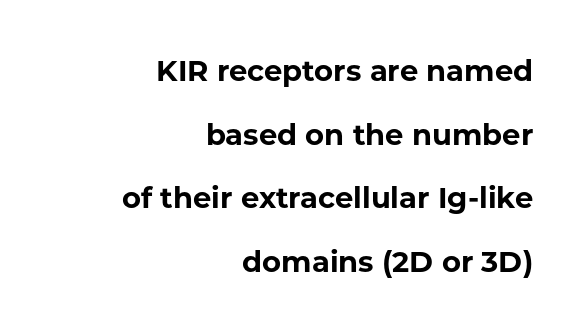
{"serif": "no", "italic": "no", "bold": "yes", "weight": "bold", "width": "normal", "stroke_contrast": "low", "x_height": "medium", "monospaced": "no", "underline": "no", "align": "right", "line_spacing": "loose", "line_spacing_ratio": 2.19, "letter_spacing": "normal", "letter_spacing_em": 0.0, "glyph_px": 29}
